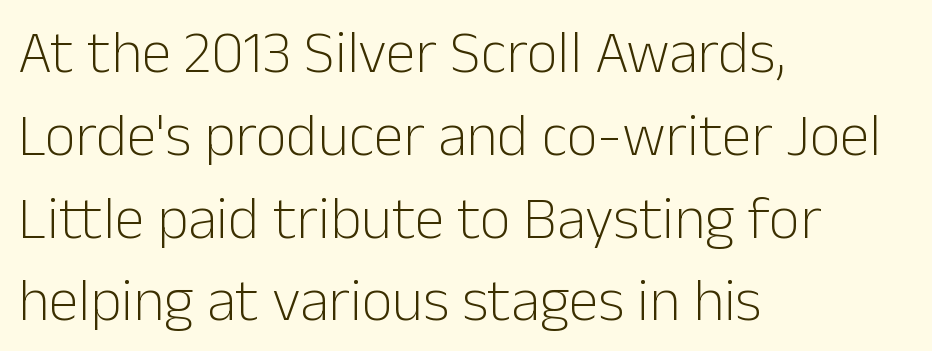
In terms of leading, this rendering sits right in the middle. Does the type have serifs? No, each stem ends abruptly. Teacher's note: observe the even left margin — that is flush-left alignment. This is roman type, the default non-slanted kind. No extra ink here — the face is not bold.
